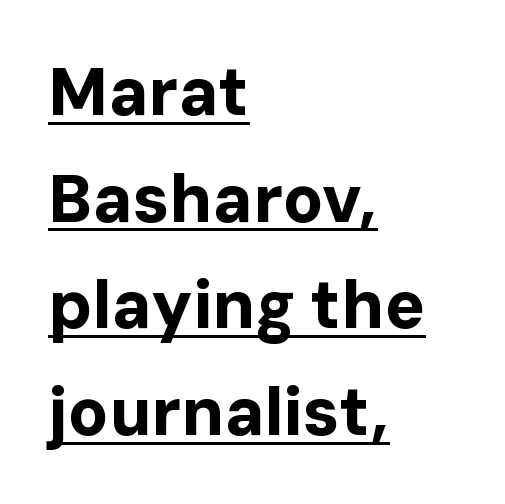
Q: Is the text bold? A: Yes.
Q: Is the text italic (slanted)? A: No, it is upright.
Q: Is the typeface a serif or a sans-serif typeface? A: Sans-serif.
Q: Is the text underlined? A: Yes.
Q: How is the paragraph aligned? A: Left-aligned.
Q: Is the spacing between letters normal or unusually wide? A: Normal.
Q: Is the spacing between lines tight, normal or loose? A: Normal.
Q: Width (condensed, normal, or wide)? A: Normal.
Q: Stroke contrast? A: Low.
Q: x-height? A: Medium.
Q: Monospaced? A: No.
